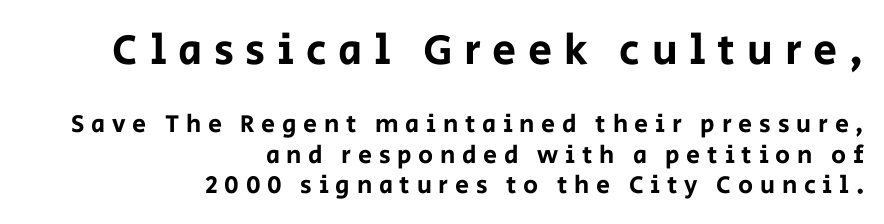
The image shows 43 px sans-serif type, upright; set right-aligned, line spacing 1.21x, unusually wide letter spacing (+0.27 em), not underlined; the first (top) block is 1.72x larger; low stroke contrast and a large x-height.
